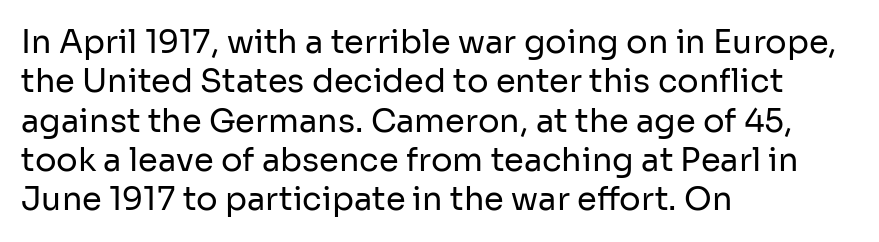
Q: Is the text bold? A: No.
Q: Is the text italic (slanted)? A: No, it is upright.
Q: Is the typeface a serif or a sans-serif typeface? A: Sans-serif.
Q: Is the text underlined? A: No.
Q: How is the paragraph aligned? A: Left-aligned.
Q: Is the spacing between letters normal or unusually wide? A: Normal.
Q: Width (condensed, normal, or wide)? A: Normal.
Q: Stroke contrast? A: Low.
Q: x-height? A: Medium.
Q: Monospaced? A: No.
